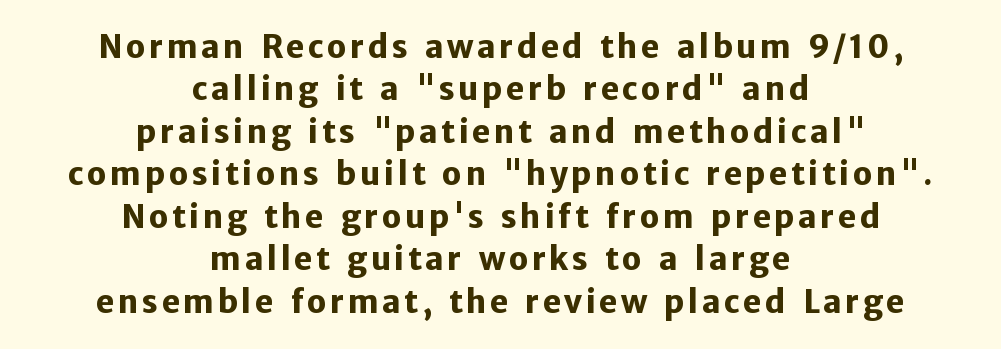
{"serif": "no", "italic": "no", "bold": "yes", "weight": "heavy", "width": "normal", "stroke_contrast": "low", "x_height": "medium", "monospaced": "no", "underline": "no", "align": "center", "line_spacing": "normal", "line_spacing_ratio": 1.37, "glyph_px": 31}
